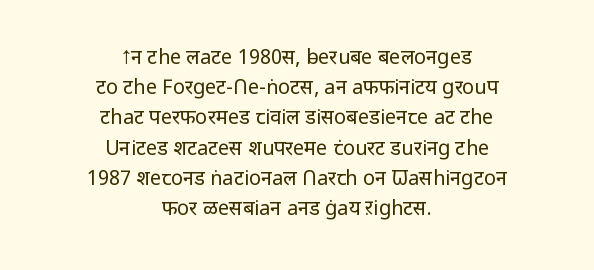
The image shows 20 px text type, upright; set centered, normal line spacing (1.51x), normal letter spacing, not underlined.
